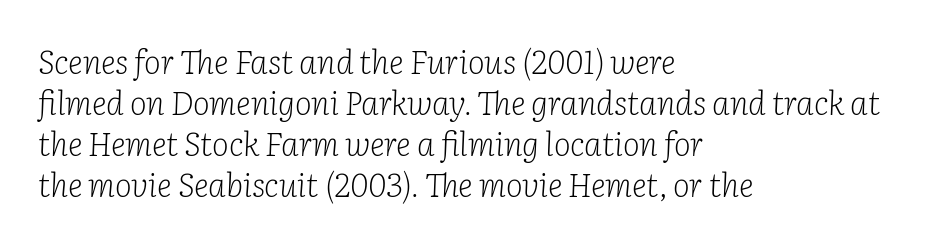
Q: Is the text bold? A: No.
Q: Is the text italic (slanted)? A: Yes, it leans right by about 2 degrees.
Q: Is the typeface a serif or a sans-serif typeface? A: Serif.
Q: Is the text underlined? A: No.
Q: How is the paragraph aligned? A: Left-aligned.
Q: Is the spacing between letters normal or unusually wide? A: Normal.
Q: Is the spacing between lines tight, normal or loose? A: Normal.
Q: Width (condensed, normal, or wide)? A: Normal.
Q: Stroke contrast? A: Low.
Q: x-height? A: Medium.
Q: Monospaced? A: No.
